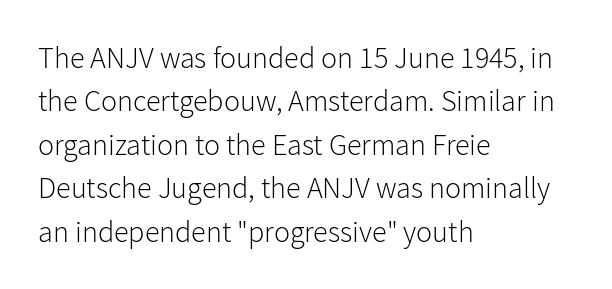
Q: Is the text bold? A: No.
Q: Is the text italic (slanted)? A: No, it is upright.
Q: Is the typeface a serif or a sans-serif typeface? A: Sans-serif.
Q: Is the text underlined? A: No.
Q: How is the paragraph aligned? A: Left-aligned.
Q: Is the spacing between letters normal or unusually wide? A: Normal.
Q: Is the spacing between lines tight, normal or loose? A: Normal.
Q: Width (condensed, normal, or wide)? A: Normal.
Q: Stroke contrast? A: Low.
Q: x-height? A: Medium.
Q: Monospaced? A: No.
